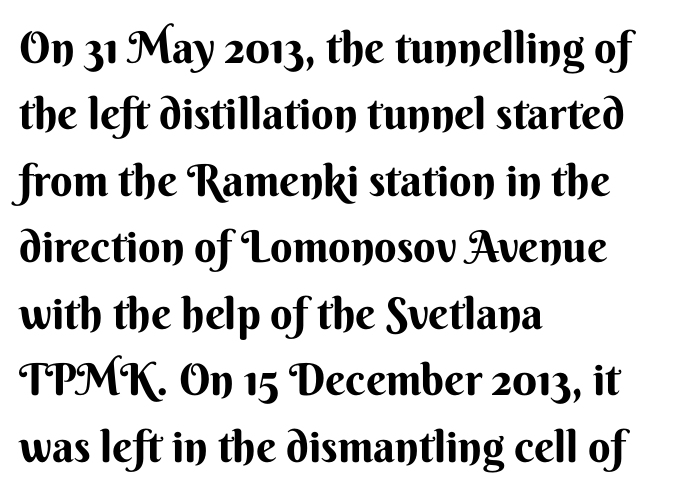
The image shows 44 px bold sans-serif type, upright; set left-aligned, normal line spacing (1.51x), normal letter spacing, not underlined; medium stroke contrast and a small x-height.
